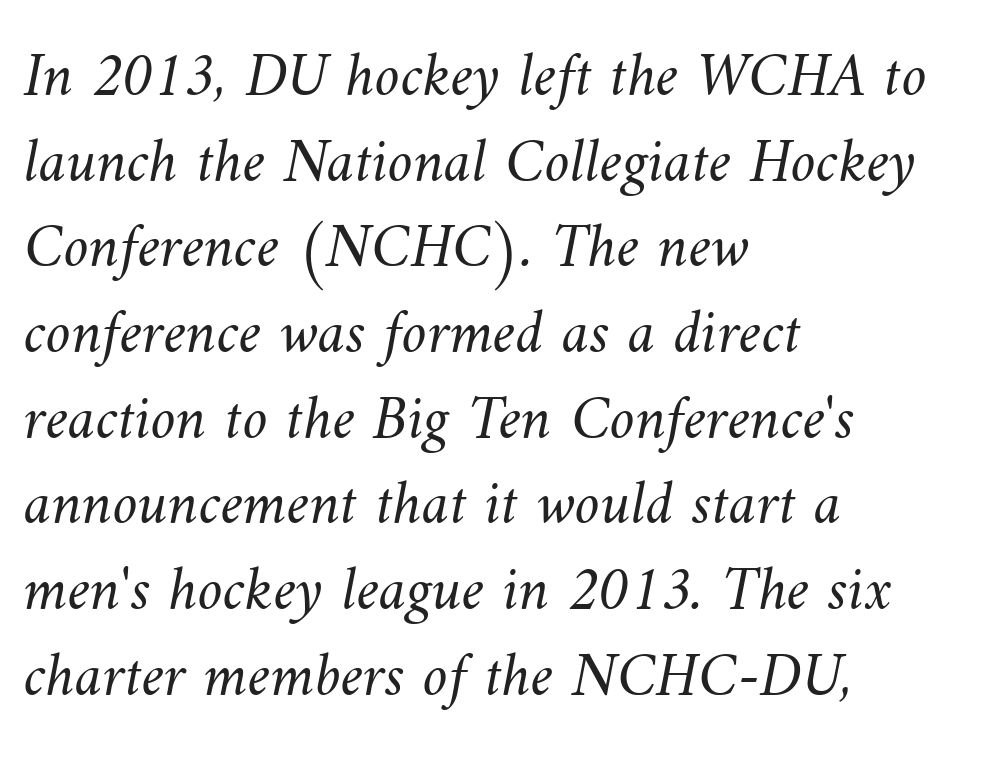
{"bold": "no", "weight": "light", "width": "normal", "stroke_contrast": "medium", "x_height": "small", "monospaced": "no", "underline": "no", "align": "left", "line_spacing": "normal", "line_spacing_ratio": 1.36, "letter_spacing": "normal", "letter_spacing_em": 0.0, "glyph_px": 63}
